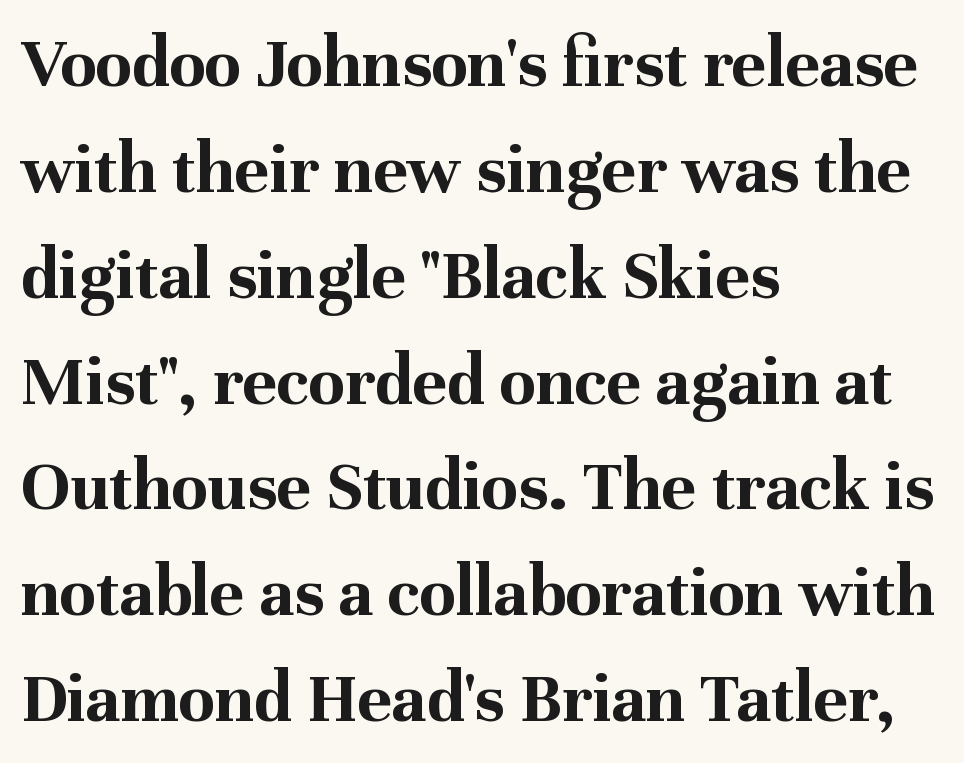
The image shows 73 px bold serif type, upright; set left-aligned, normal line spacing (1.45x), normal letter spacing, not underlined; medium stroke contrast and a medium x-height.
